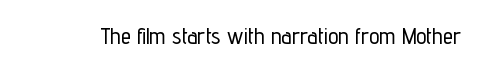
{"italic": "no", "underline": "no", "letter_spacing": "normal", "letter_spacing_em": 0.0, "glyph_px": 23}
